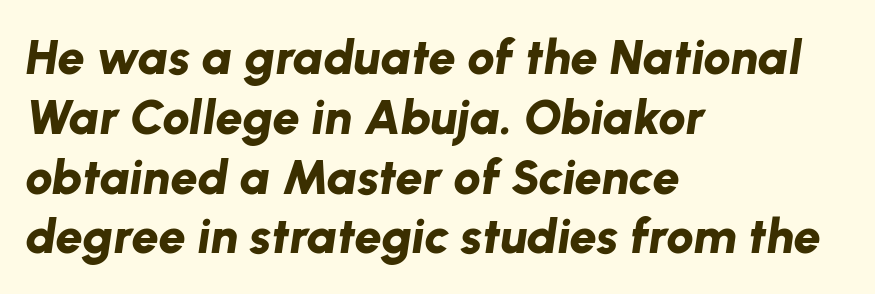
The image shows 49 px bold type, italic (leaning right); set left-aligned, line spacing 1.22x, normal letter spacing, not underlined; low stroke contrast and a medium x-height.
